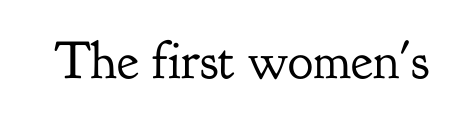
{"serif": "yes", "italic": "no", "bold": "no", "weight": "regular", "width": "normal", "stroke_contrast": "low", "x_height": "small", "monospaced": "no", "underline": "no", "letter_spacing": "normal", "letter_spacing_em": 0.0, "glyph_px": 53}
